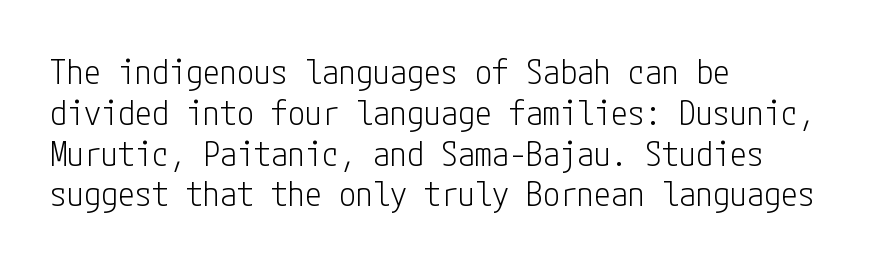
The typesetter chose a ragged-right arrangement here. The gap between lines stays unmarked. These lines are composed in type without serifs. Standard letterfit; no display-style spreading of the glyphs. Ink coverage per letter is moderate at most. Rendered with straight, roman letterforms.
